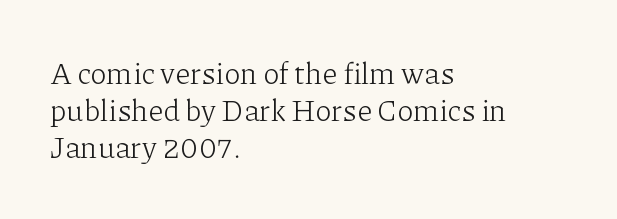
The image shows 30 px light serif type, upright; set left-aligned, line spacing 1.24x, normal letter spacing, not underlined; low stroke contrast and a medium x-height.
